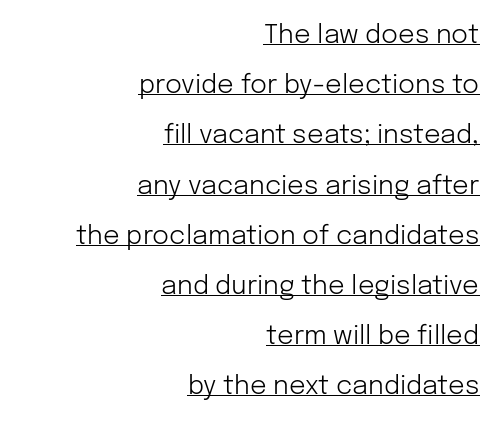
Q: Is the text bold? A: No.
Q: Is the text italic (slanted)? A: No, it is upright.
Q: Is the text underlined? A: Yes.
Q: How is the paragraph aligned? A: Right-aligned.
Q: Is the spacing between letters normal or unusually wide? A: Normal.
Q: Is the spacing between lines tight, normal or loose? A: Loose.
